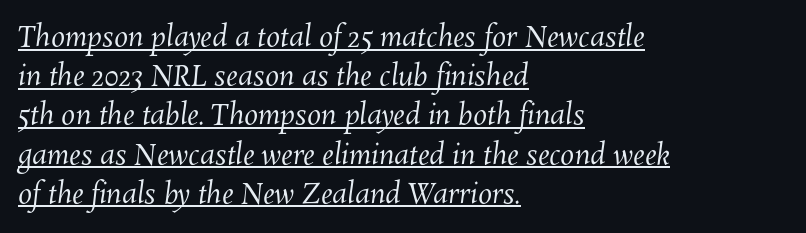
The image shows 28 px regular-weight type; set left-aligned, normal line spacing (1.4x), normal letter spacing, underlined; medium stroke contrast and a medium x-height.
